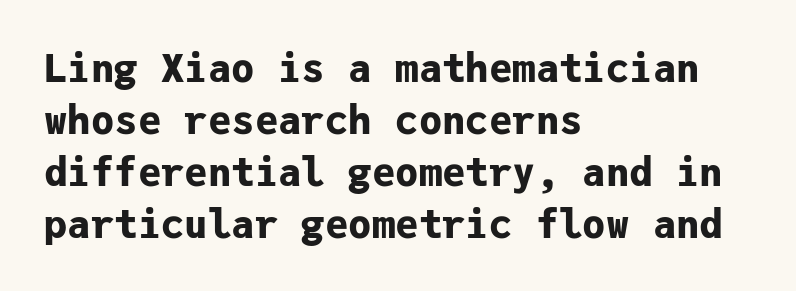
{"serif": "no", "italic": "no", "bold": "yes", "weight": "bold", "width": "normal", "stroke_contrast": "low", "x_height": "medium", "monospaced": "yes", "underline": "no", "align": "left", "line_spacing": "normal", "line_spacing_ratio": 1.33, "letter_spacing": "normal", "letter_spacing_em": 0.0, "glyph_px": 39}
